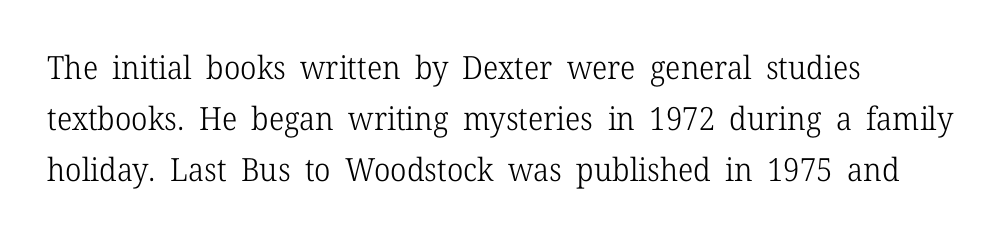
You can tell from the footed stems that serif type was used. Each stroke keeps to a modest, everyday thickness or less. Typeset ragged right — the left edge is the straight one. The horizontal fit of the characters is conventional and even. This block has exactly the height ordinary leading produces. Plain, unruled lines of type.
